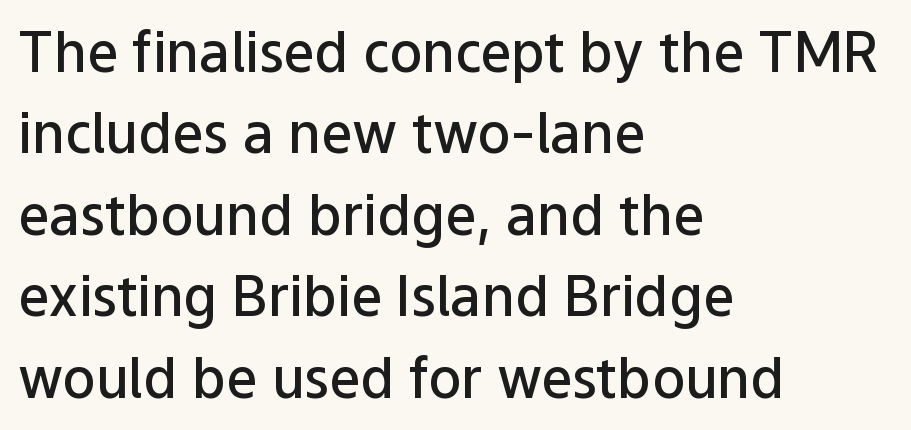
The image shows 55 px semibold sans-serif type, upright; set left-aligned, normal line spacing (1.48x), normal letter spacing, not underlined; low stroke contrast and a medium x-height.
